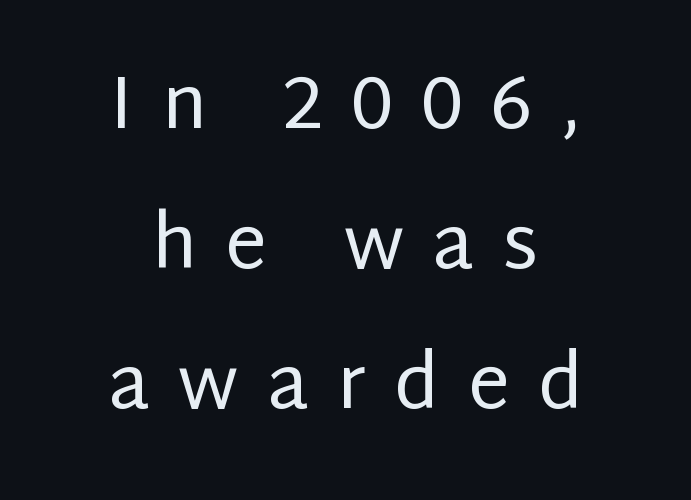
Q: Is the text bold? A: No.
Q: Is the text italic (slanted)? A: No, it is upright.
Q: Is the typeface a serif or a sans-serif typeface? A: Sans-serif.
Q: Is the text underlined? A: No.
Q: How is the paragraph aligned? A: Centered.
Q: Is the spacing between letters normal or unusually wide? A: Unusually wide.
Q: Width (condensed, normal, or wide)? A: Normal.
Q: Stroke contrast? A: Low.
Q: x-height? A: Large.
Q: Monospaced? A: No.
